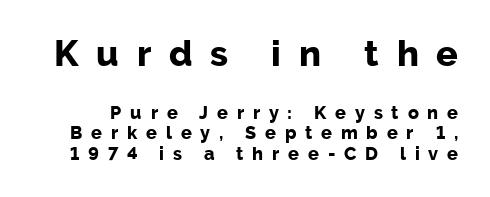
The image shows 36 px bold sans-serif type, upright; set tight line spacing (1.14x), unusually wide letter spacing (+0.49 em), not underlined; the first (top) block is 2.0x larger; low stroke contrast and a medium x-height.
